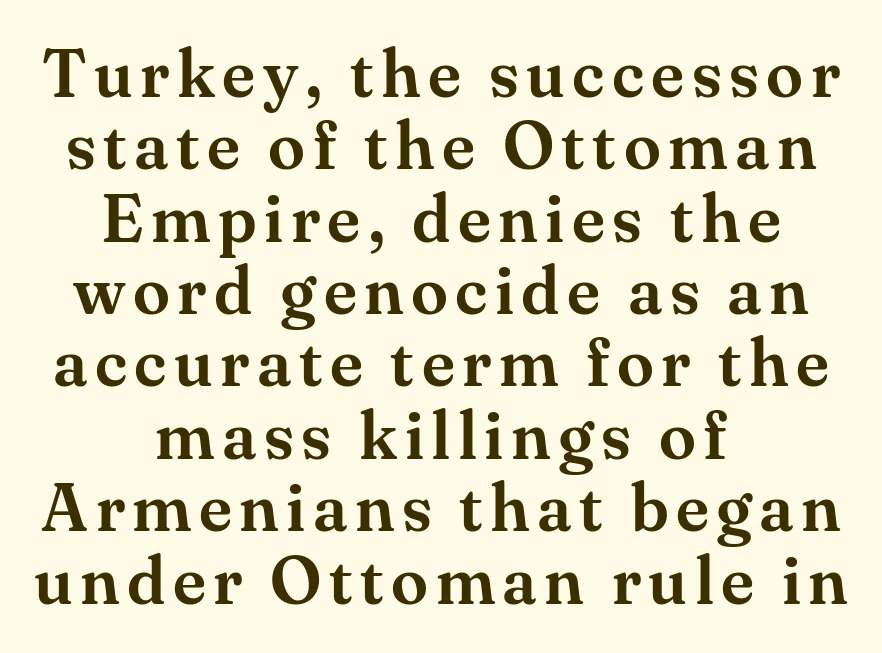
The image shows 67 px serif type, upright; set centered, tight line spacing (1.08x), not underlined; medium stroke contrast and a small x-height.
